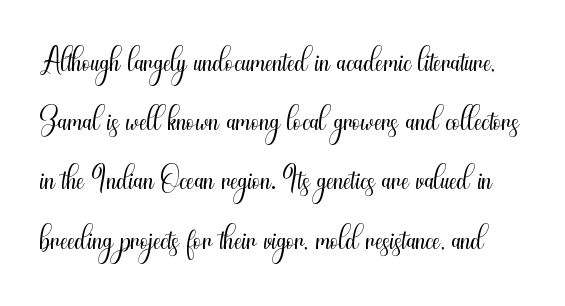
Q: Is the text bold? A: No.
Q: Is the text italic (slanted)? A: Yes.
Q: Is the typeface a serif or a sans-serif typeface? A: Sans-serif.
Q: Is the text underlined? A: No.
Q: Is the spacing between letters normal or unusually wide? A: Normal.
Q: Is the spacing between lines tight, normal or loose? A: Normal.
Q: Width (condensed, normal, or wide)? A: Condensed.
Q: Stroke contrast? A: Medium.
Q: x-height? A: Small.
Q: Monospaced? A: No.
